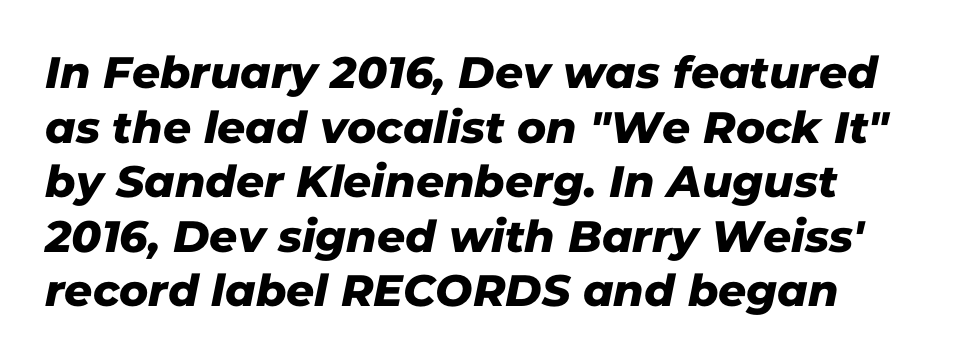
{"serif": "no", "width": "normal", "stroke_contrast": "low", "x_height": "medium", "monospaced": "no", "underline": "no", "line_spacing_ratio": 1.24, "letter_spacing": "normal", "letter_spacing_em": 0.0, "glyph_px": 44}
